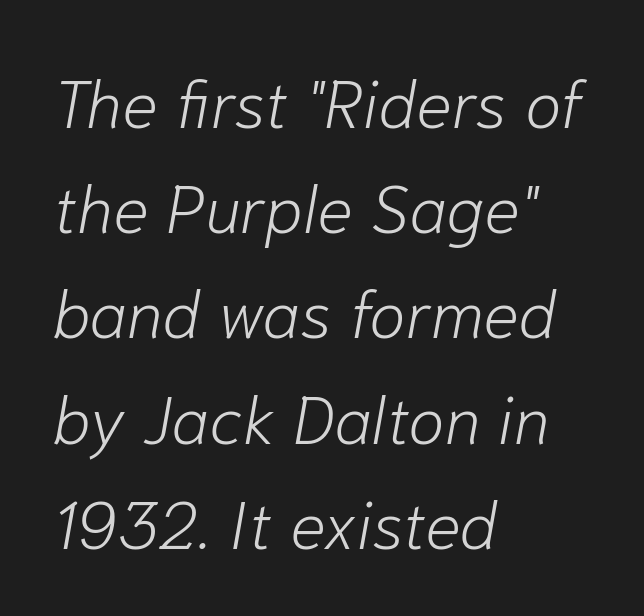
Looks like regular typesetting: each glyph gets only the width it needs. Glance below the letters and you will spot only blank space. Italic? Definitely — the glyphs are oblique. Heft: none added — not bold.
